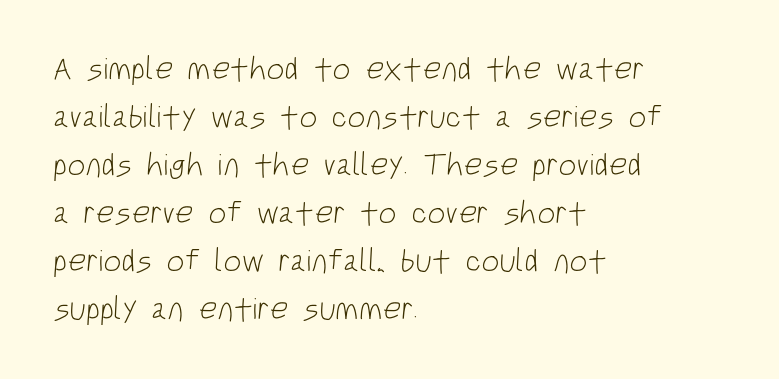
{"serif": "no", "bold": "no", "weight": "light", "width": "condensed", "stroke_contrast": "low", "x_height": "large", "monospaced": "no", "underline": "no", "align": "left", "line_spacing": "normal", "line_spacing_ratio": 1.5, "letter_spacing": "normal", "letter_spacing_em": 0.0, "glyph_px": 32}
